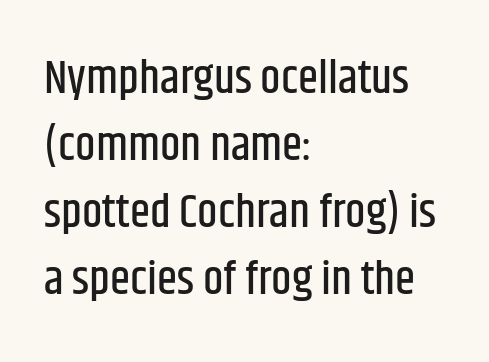
{"serif": "no", "italic": "no", "width": "condensed", "stroke_contrast": "low", "x_height": "large", "monospaced": "no", "underline": "no", "align": "left", "line_spacing": "normal", "line_spacing_ratio": 1.46, "letter_spacing": "normal", "letter_spacing_em": 0.0, "glyph_px": 46}
